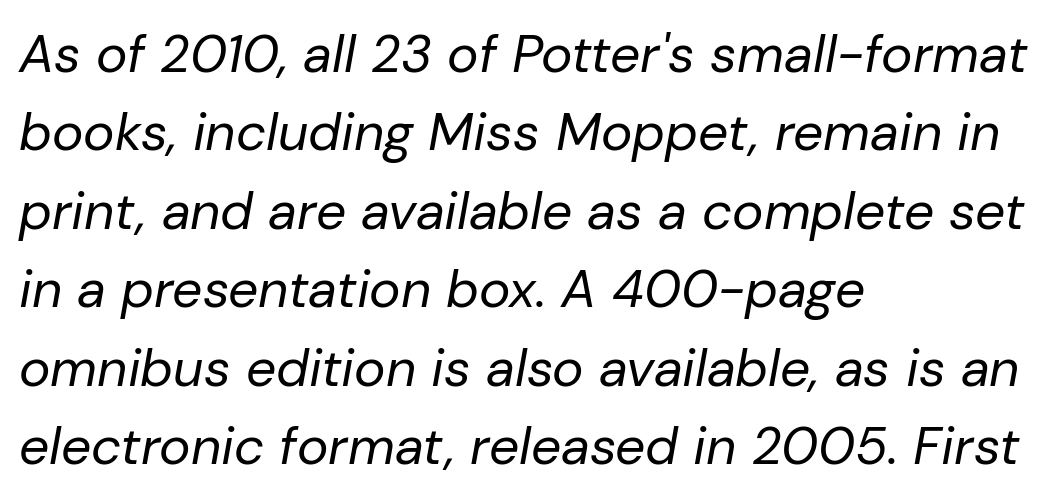
Q: Is the text bold? A: No.
Q: Is the text italic (slanted)? A: Yes, it leans right by about 10 degrees.
Q: Is the text underlined? A: No.
Q: How is the paragraph aligned? A: Left-aligned.
Q: Is the spacing between letters normal or unusually wide? A: Normal.
Q: Is the spacing between lines tight, normal or loose? A: Normal.
Q: Width (condensed, normal, or wide)? A: Normal.
Q: Stroke contrast? A: Low.
Q: x-height? A: Medium.
Q: Monospaced? A: No.
